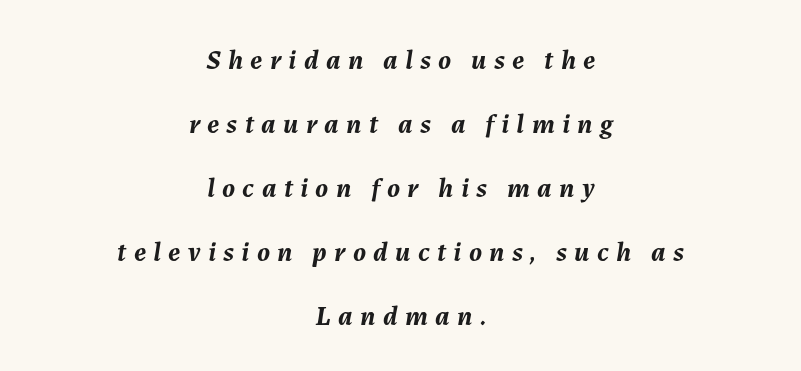
{"italic": "yes", "lean": "right", "slant_degrees": 7, "bold": "yes", "weight": "semibold", "width": "normal", "stroke_contrast": "medium", "x_height": "medium", "monospaced": "no", "underline": "no", "align": "center", "line_spacing": "loose", "line_spacing_ratio": 2.29, "letter_spacing": "wide", "letter_spacing_em": 0.26, "glyph_px": 28}
